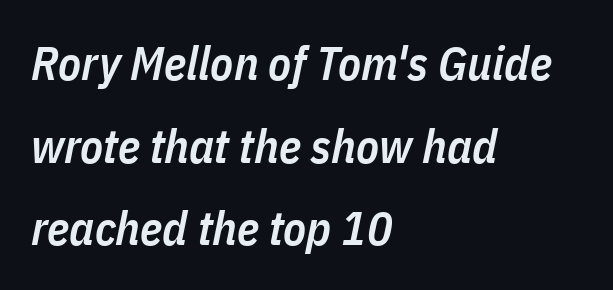
The image shows 47 px semibold, condensed type, italic (leaning right); set left-aligned, line spacing 1.76x, normal letter spacing, not underlined; low stroke contrast and a medium x-height.
